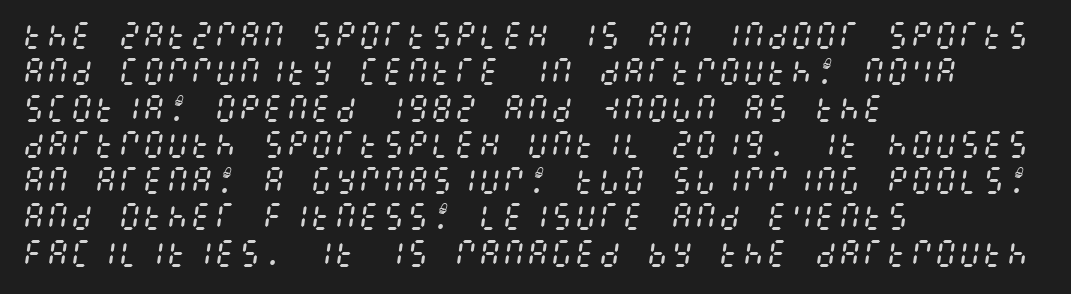
{"italic": "yes", "lean": "right", "slant_degrees": 8, "bold": "no", "weight": "regular", "width": "condensed", "stroke_contrast": "medium", "x_height": "large", "underline": "no", "align": "left", "line_spacing_ratio": 1.21, "letter_spacing": "normal", "letter_spacing_em": 0.0, "glyph_px": 30}
